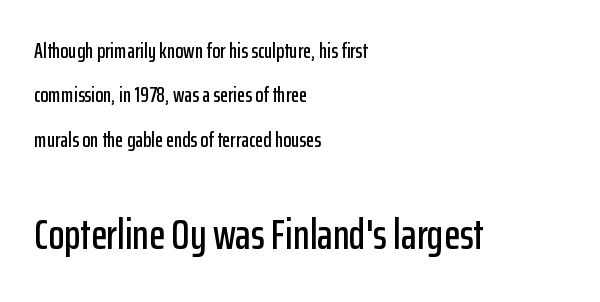
Q: Is the text italic (slanted)? A: No, it is upright.
Q: Is the typeface a serif or a sans-serif typeface? A: Sans-serif.
Q: Is the text underlined? A: No.
Q: How is the paragraph aligned? A: Left-aligned.
Q: Is the spacing between letters normal or unusually wide? A: Normal.
Q: Is the spacing between lines tight, normal or loose? A: Loose.
Q: Which block of text is set in a larger size, the first (top) or the second (bottom)? A: The second (bottom) one.
Q: Width (condensed, normal, or wide)? A: Condensed.
Q: Stroke contrast? A: Low.
Q: x-height? A: Medium.
Q: Monospaced? A: No.
